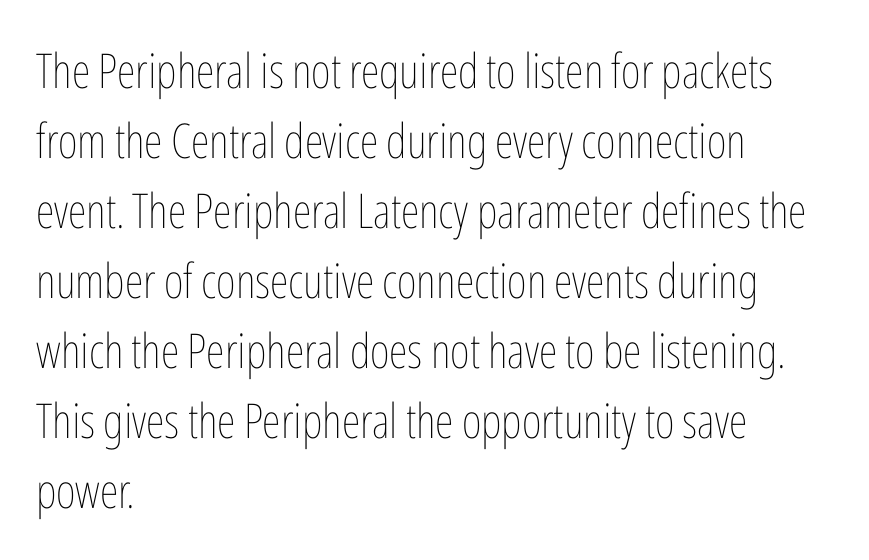
The letters look calm and open, with moderate or lighter stems. Each line starts at the same left margin while the right side varies. Decoration check: the copy has no underline. The gaps between neighbouring characters are ordinary and unremarkable. The specimen reads as upright at a glance.
